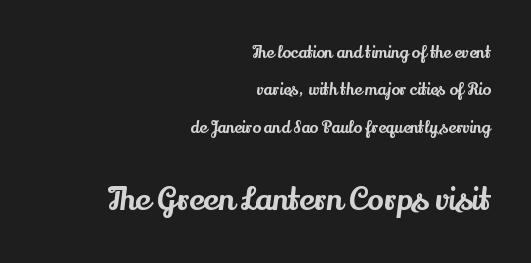
The image shows 31 px serif type; set right-aligned, loose line spacing (2.33x), normal letter spacing, not underlined; the second (bottom) block is 1.94x larger; medium stroke contrast and a small x-height.
